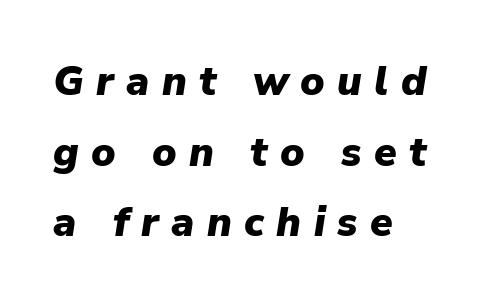
Q: Is the text bold? A: Yes.
Q: Is the text italic (slanted)? A: Yes, it leans right by about 9 degrees.
Q: Is the text underlined? A: No.
Q: How is the paragraph aligned? A: Left-aligned.
Q: Is the spacing between letters normal or unusually wide? A: Unusually wide.
Q: Width (condensed, normal, or wide)? A: Normal.
Q: Stroke contrast? A: Low.
Q: x-height? A: Medium.
Q: Monospaced? A: No.
